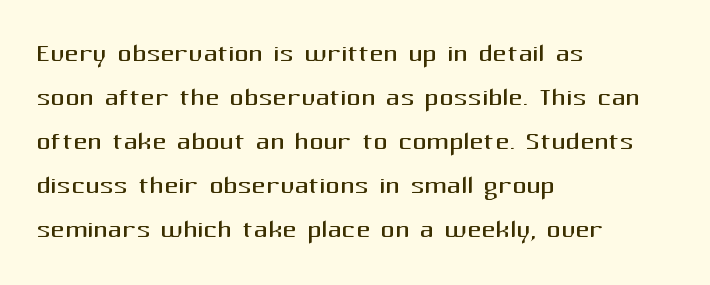
{"serif": "no", "italic": "no", "bold": "no", "weight": "regular", "width": "normal", "stroke_contrast": "medium", "x_height": "medium", "monospaced": "no", "underline": "no", "align": "left", "line_spacing": "normal", "line_spacing_ratio": 1.26, "letter_spacing": "normal", "letter_spacing_em": 0.0, "glyph_px": 35}
